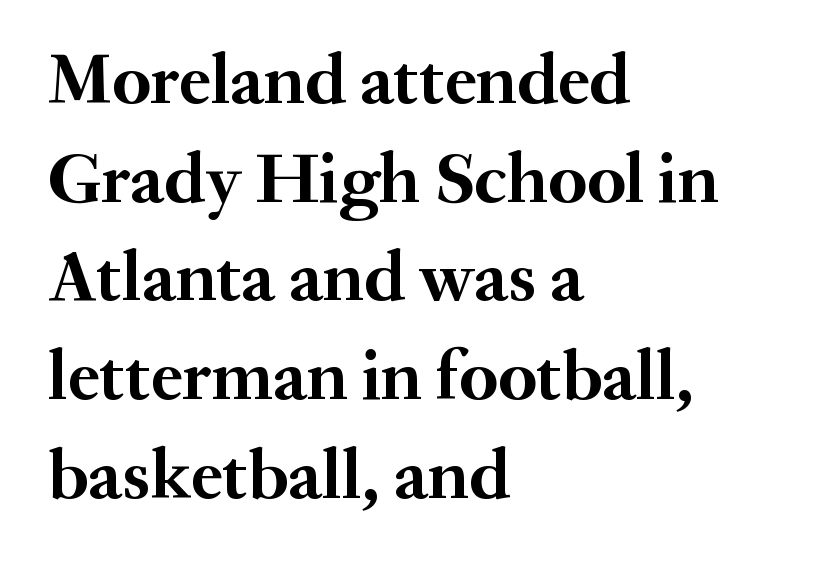
The image shows 72 px semibold serif type, upright; set left-aligned, normal line spacing (1.37x), normal letter spacing, not underlined; medium stroke contrast and a small x-height.
